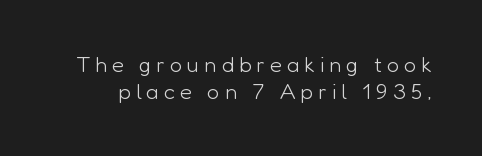
{"italic": "no", "bold": "no", "underline": "no", "line_spacing_ratio": 1.24, "letter_spacing": "wide", "letter_spacing_em": 0.22, "glyph_px": 22}
